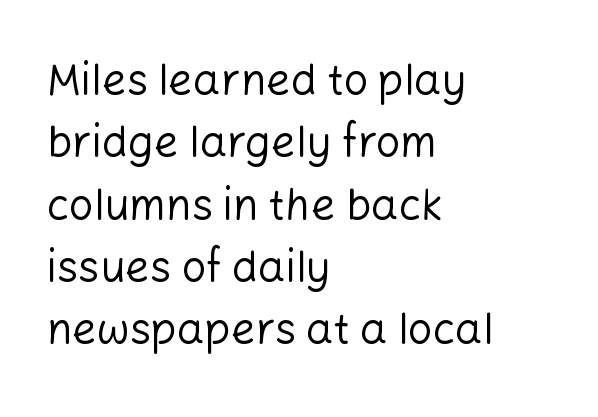
Q: Is the text bold? A: No.
Q: Is the text italic (slanted)? A: No, it is upright.
Q: Is the typeface a serif or a sans-serif typeface? A: Sans-serif.
Q: Is the text underlined? A: No.
Q: How is the paragraph aligned? A: Left-aligned.
Q: Is the spacing between letters normal or unusually wide? A: Normal.
Q: Is the spacing between lines tight, normal or loose? A: Normal.
Q: Width (condensed, normal, or wide)? A: Normal.
Q: Stroke contrast? A: Low.
Q: x-height? A: Medium.
Q: Monospaced? A: No.
